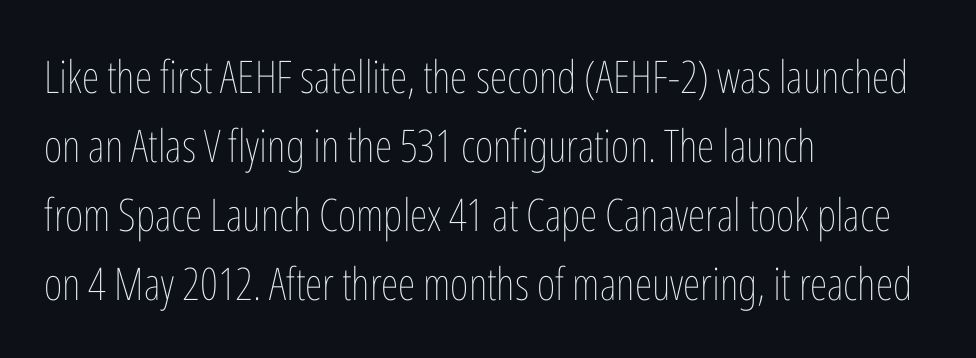
Q: Is the text bold? A: No.
Q: Is the text italic (slanted)? A: No, it is upright.
Q: Is the text underlined? A: No.
Q: How is the paragraph aligned? A: Left-aligned.
Q: Is the spacing between letters normal or unusually wide? A: Normal.
Q: Is the spacing between lines tight, normal or loose? A: Normal.
Q: Width (condensed, normal, or wide)? A: Condensed.
Q: Stroke contrast? A: Low.
Q: x-height? A: Medium.
Q: Monospaced? A: No.
